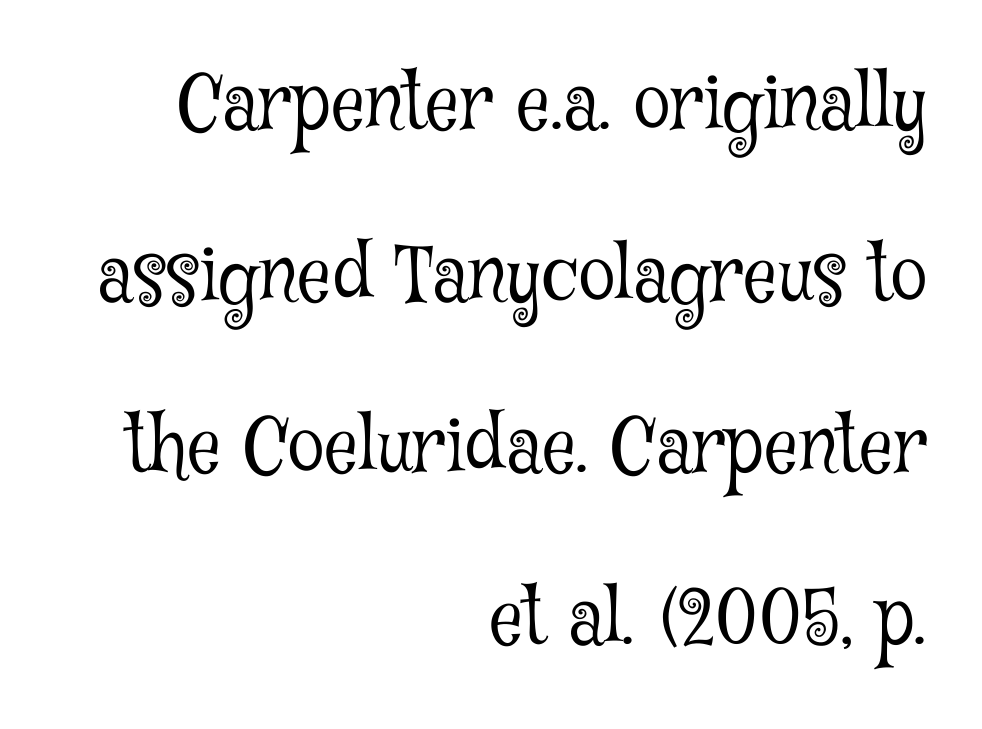
Q: Is the text bold? A: No.
Q: Is the text italic (slanted)? A: No, it is upright.
Q: Is the typeface a serif or a sans-serif typeface? A: Serif.
Q: Is the text underlined? A: No.
Q: How is the paragraph aligned? A: Right-aligned.
Q: Is the spacing between letters normal or unusually wide? A: Normal.
Q: Is the spacing between lines tight, normal or loose? A: Loose.
Q: Width (condensed, normal, or wide)? A: Condensed.
Q: Stroke contrast? A: Low.
Q: x-height? A: Medium.
Q: Monospaced? A: No.
